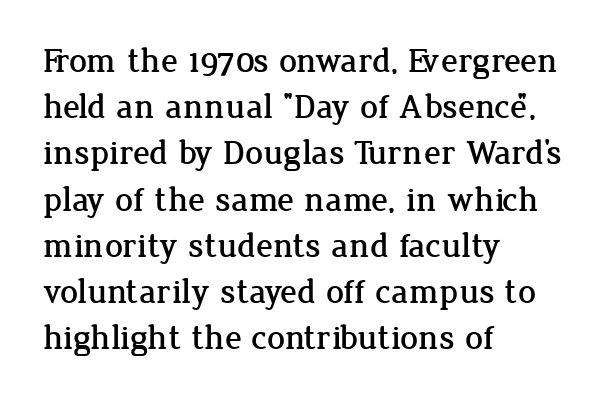
Q: Is the text italic (slanted)? A: No, it is upright.
Q: Is the typeface a serif or a sans-serif typeface? A: Serif.
Q: Is the text underlined? A: No.
Q: How is the paragraph aligned? A: Left-aligned.
Q: Is the spacing between letters normal or unusually wide? A: Normal.
Q: Is the spacing between lines tight, normal or loose? A: Normal.
Q: Width (condensed, normal, or wide)? A: Normal.
Q: Stroke contrast? A: Low.
Q: x-height? A: Medium.
Q: Monospaced? A: No.
